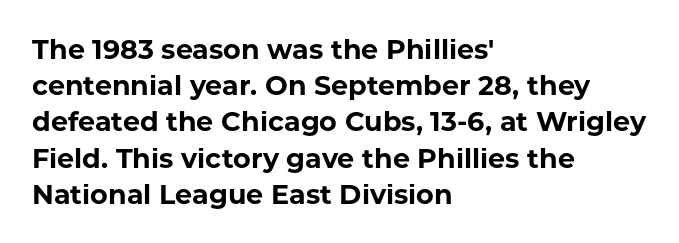
{"italic": "no", "bold": "yes", "underline": "no", "align": "left", "line_spacing": "normal", "line_spacing_ratio": 1.34, "letter_spacing": "normal", "letter_spacing_em": 0.0, "glyph_px": 27}
